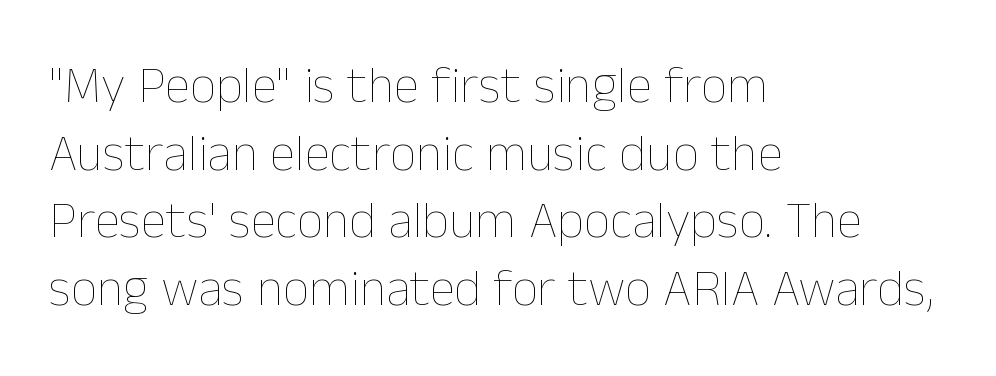
The image shows 52 px thin type, upright; set left-aligned, normal line spacing (1.3x), normal letter spacing, not underlined; low stroke contrast and a medium x-height.
